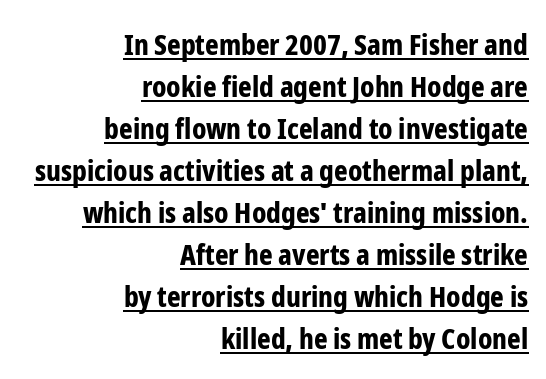
{"serif": "no", "italic": "no", "bold": "yes", "weight": "bold", "width": "condensed", "stroke_contrast": "low", "x_height": "medium", "monospaced": "no", "underline": "yes", "align": "right", "line_spacing": "normal", "line_spacing_ratio": 1.45, "letter_spacing": "normal", "letter_spacing_em": 0.0, "glyph_px": 29}
